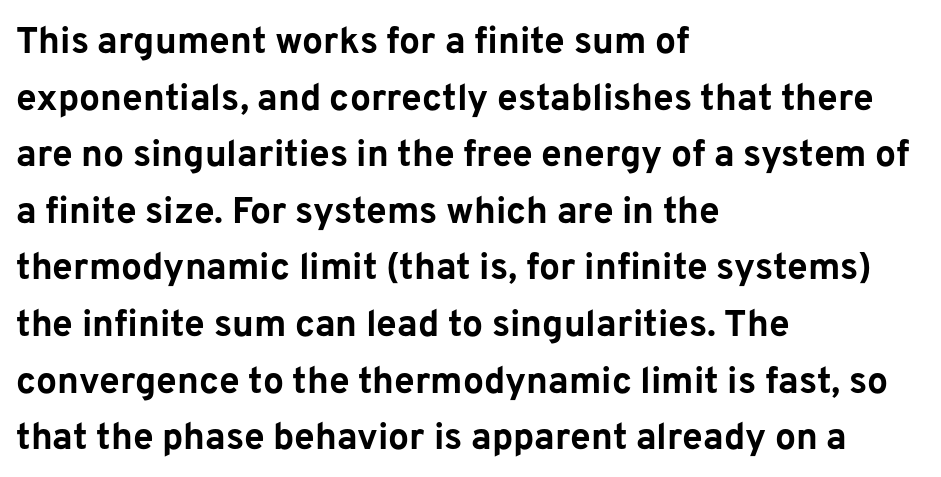
{"serif": "no", "italic": "no", "bold": "yes", "weight": "bold", "width": "normal", "stroke_contrast": "low", "x_height": "medium", "monospaced": "no", "underline": "no", "align": "left", "line_spacing": "normal", "line_spacing_ratio": 1.53, "letter_spacing": "normal", "letter_spacing_em": 0.0, "glyph_px": 37}
